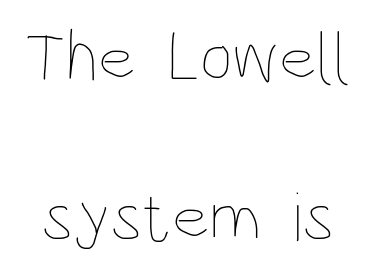
{"italic": "no", "bold": "no", "weight": "thin", "width": "condensed", "stroke_contrast": "low", "x_height": "large", "monospaced": "no", "underline": "no", "line_spacing": "loose", "line_spacing_ratio": 2.24, "letter_spacing": "normal", "letter_spacing_em": 0.0, "glyph_px": 71}
